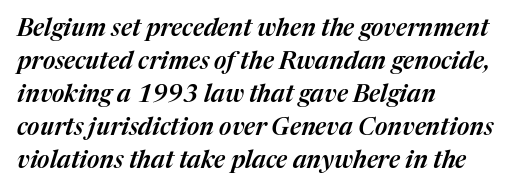
{"italic": "yes", "lean": "right", "slant_degrees": 17, "underline": "no", "align": "left", "line_spacing": "normal", "line_spacing_ratio": 1.37, "letter_spacing": "normal", "letter_spacing_em": 0.0, "glyph_px": 24}
